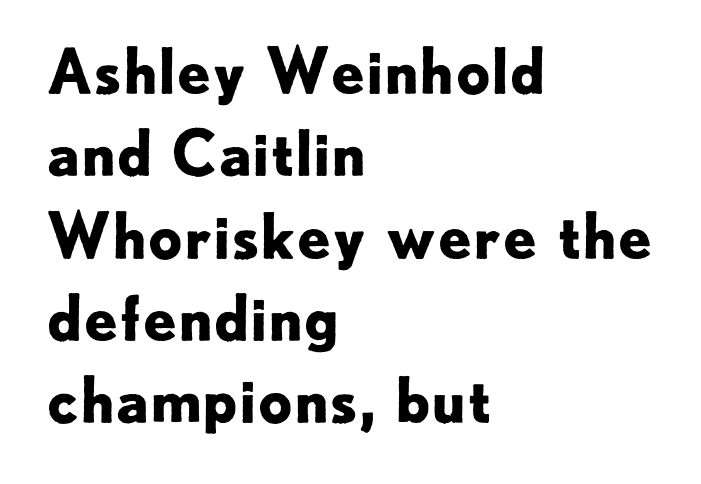
Q: Is the text bold? A: Yes.
Q: Is the text italic (slanted)? A: No, it is upright.
Q: Is the typeface a serif or a sans-serif typeface? A: Sans-serif.
Q: Is the text underlined? A: No.
Q: How is the paragraph aligned? A: Left-aligned.
Q: Is the spacing between letters normal or unusually wide? A: Normal.
Q: Is the spacing between lines tight, normal or loose? A: Normal.
Q: Width (condensed, normal, or wide)? A: Normal.
Q: Stroke contrast? A: Low.
Q: x-height? A: Small.
Q: Monospaced? A: No.
